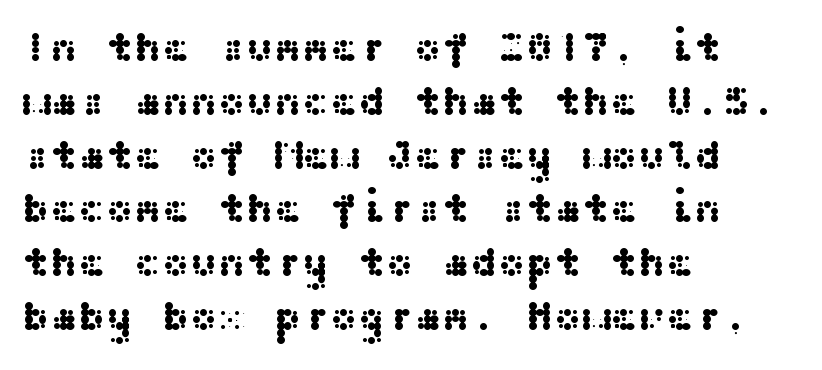
Q: Is the text italic (slanted)? A: No, it is upright.
Q: Is the typeface a serif or a sans-serif typeface? A: Sans-serif.
Q: Is the text underlined? A: No.
Q: How is the paragraph aligned? A: Left-aligned.
Q: Is the spacing between letters normal or unusually wide? A: Normal.
Q: Is the spacing between lines tight, normal or loose? A: Normal.
Q: Width (condensed, normal, or wide)? A: Wide.
Q: Stroke contrast? A: Medium.
Q: x-height? A: Medium.
